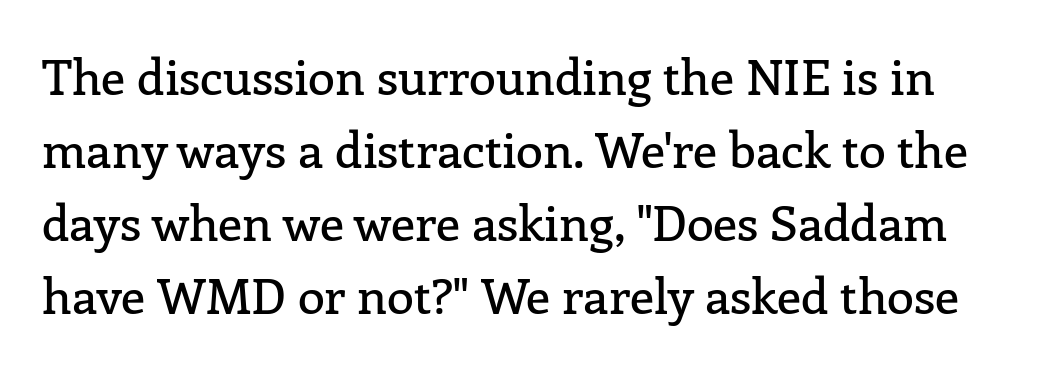
{"serif": "yes", "italic": "no", "width": "normal", "stroke_contrast": "low", "x_height": "medium", "monospaced": "no", "underline": "no", "line_spacing": "normal", "line_spacing_ratio": 1.49, "letter_spacing": "normal", "letter_spacing_em": 0.0, "glyph_px": 49}
